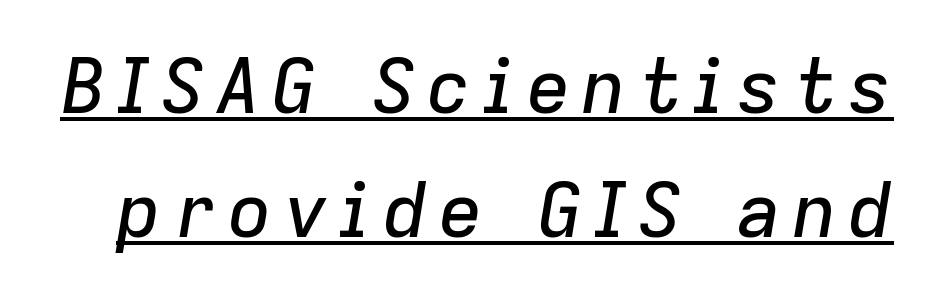
Q: Is the text italic (slanted)? A: Yes, it leans right by about 9 degrees.
Q: Is the text underlined? A: Yes.
Q: Is the spacing between lines tight, normal or loose? A: Normal.
Q: Width (condensed, normal, or wide)? A: Normal.
Q: Stroke contrast? A: Low.
Q: x-height? A: Medium.
Q: Monospaced? A: No.
